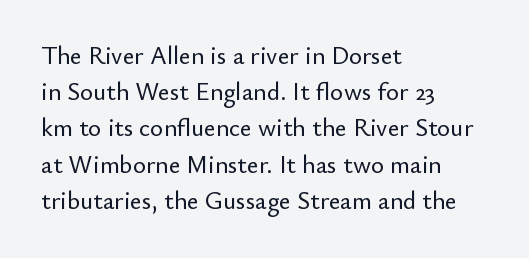
{"italic": "no", "underline": "no", "align": "left", "line_spacing": "normal", "line_spacing_ratio": 1.45, "letter_spacing": "normal", "letter_spacing_em": 0.0, "glyph_px": 25}
